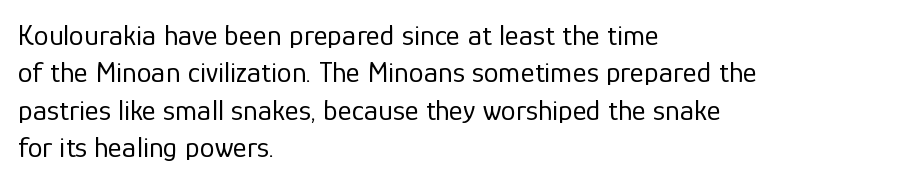
The block of text has a typical density, with ordinary space between rows. A clean baseline with only descenders dipping below it. Think of a printed novel: that variable character pitch is what you see here. Notice how the passage keeps a crisp vertical edge on the left only. Weight class: somewhere from thin through regular.
